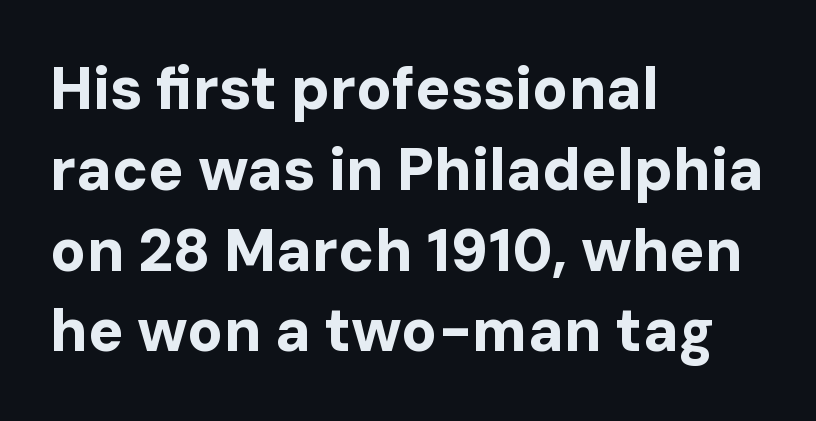
Q: Is the text bold? A: Yes.
Q: Is the text italic (slanted)? A: No, it is upright.
Q: Is the typeface a serif or a sans-serif typeface? A: Sans-serif.
Q: Is the text underlined? A: No.
Q: How is the paragraph aligned? A: Left-aligned.
Q: Is the spacing between letters normal or unusually wide? A: Normal.
Q: Is the spacing between lines tight, normal or loose? A: Normal.
Q: Width (condensed, normal, or wide)? A: Normal.
Q: Stroke contrast? A: Low.
Q: x-height? A: Medium.
Q: Monospaced? A: No.
